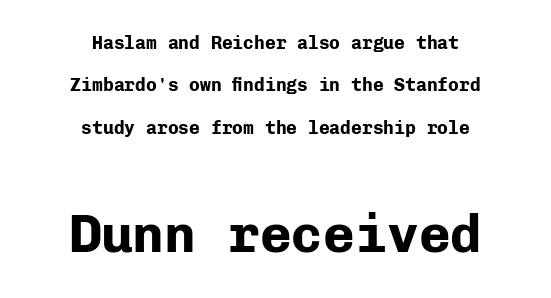
Q: Is the text bold? A: Yes.
Q: Is the text italic (slanted)? A: No, it is upright.
Q: Is the typeface a serif or a sans-serif typeface? A: Sans-serif.
Q: Is the text underlined? A: No.
Q: How is the paragraph aligned? A: Centered.
Q: Is the spacing between letters normal or unusually wide? A: Normal.
Q: Is the spacing between lines tight, normal or loose? A: Loose.
Q: Which block of text is set in a larger size, the first (top) or the second (bottom)? A: The second (bottom) one.
Q: Width (condensed, normal, or wide)? A: Normal.
Q: Stroke contrast? A: Low.
Q: x-height? A: Medium.
Q: Monospaced? A: Yes.
